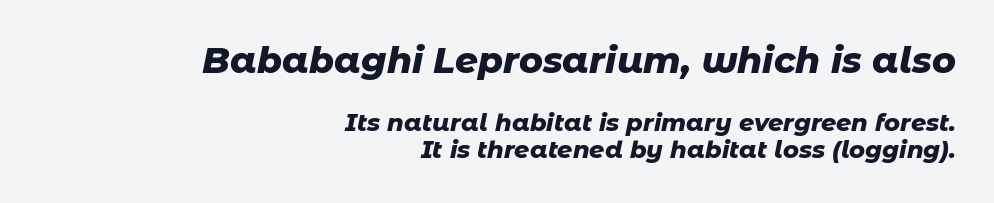
Descender tails drop into unmarked territory. The whole block is typeset with a tilt. Stroke thickness is high; the sample reads as a true bold. Each line ends at the same right margin while the left side varies. Students, note that the glyphs here touch the page at normal intervals. Do the characters align in a grid? No, the font is proportional.
